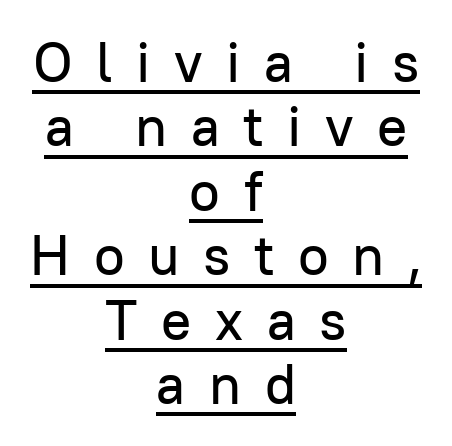
The image shows 56 px sans-serif type, upright; set centered, tight line spacing (1.15x), unusually wide letter spacing (+0.42 em), underlined; low stroke contrast and a medium x-height.
